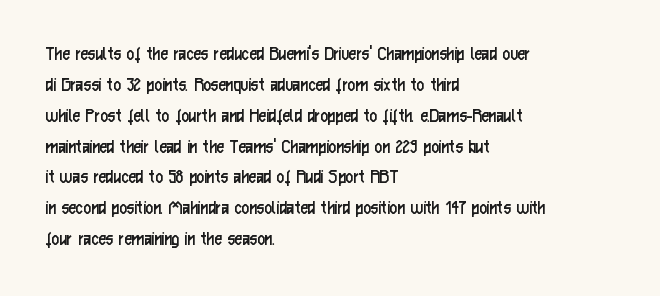
{"italic": "no", "bold": "no", "underline": "no", "align": "left", "line_spacing": "normal", "line_spacing_ratio": 1.47, "letter_spacing": "normal", "letter_spacing_em": 0.0, "glyph_px": 21}
